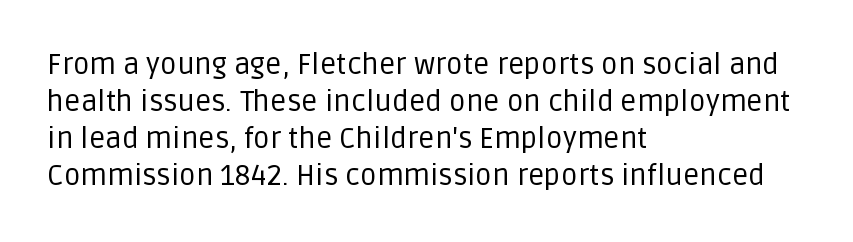
Q: Is the text bold? A: No.
Q: Is the text italic (slanted)? A: No, it is upright.
Q: Is the typeface a serif or a sans-serif typeface? A: Sans-serif.
Q: Is the text underlined? A: No.
Q: How is the paragraph aligned? A: Left-aligned.
Q: Is the spacing between letters normal or unusually wide? A: Normal.
Q: Is the spacing between lines tight, normal or loose? A: Normal.
Q: Width (condensed, normal, or wide)? A: Normal.
Q: Stroke contrast? A: Low.
Q: x-height? A: Large.
Q: Monospaced? A: No.
